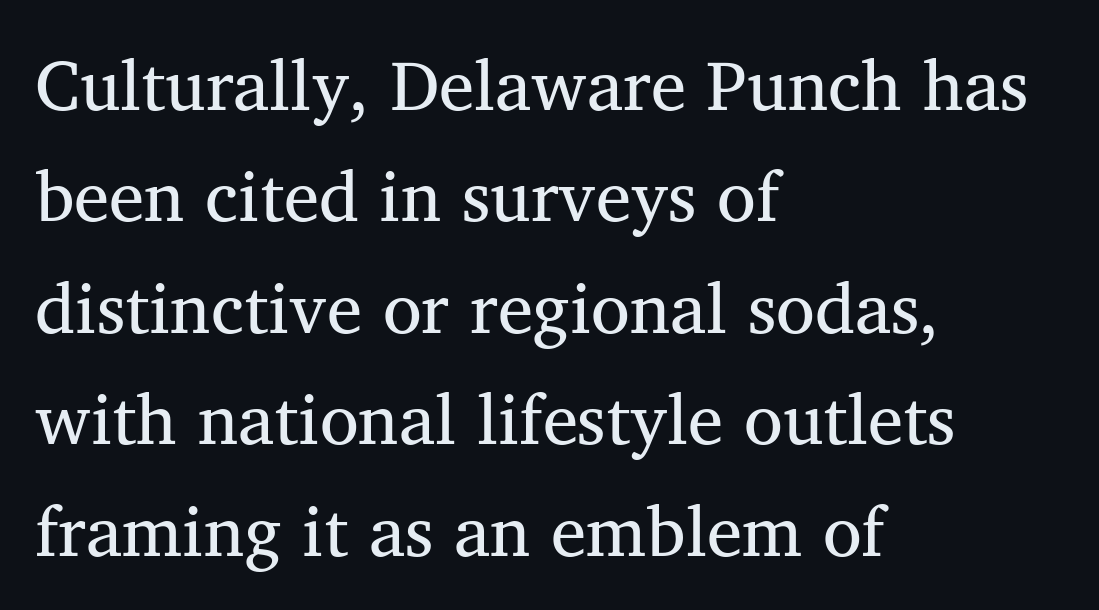
{"serif": "yes", "italic": "no", "bold": "no", "weight": "regular", "width": "normal", "stroke_contrast": "medium", "x_height": "medium", "monospaced": "no", "underline": "no", "align": "left", "line_spacing": "normal", "line_spacing_ratio": 1.57, "letter_spacing": "normal", "letter_spacing_em": 0.0, "glyph_px": 71}
